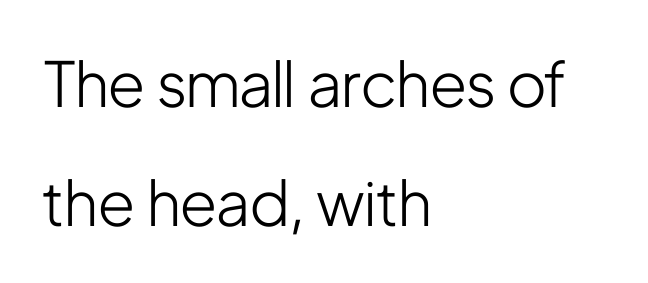
Left-aligned paragraph, ragged on the right. Underlining? Definitely not there. Look at the tracking — it's just the regular setting, nothing added. No feet cap the strokes, marking this as sans-serif type. The font's upright variant was chosen for this text.
